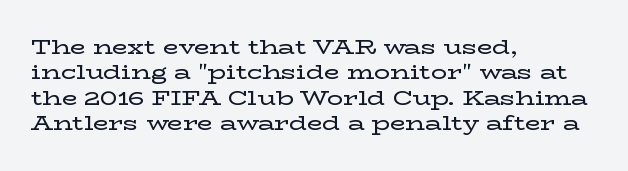
{"italic": "no", "underline": "no", "align": "left", "line_spacing": "normal", "line_spacing_ratio": 1.27, "letter_spacing": "normal", "letter_spacing_em": 0.0, "glyph_px": 20}
